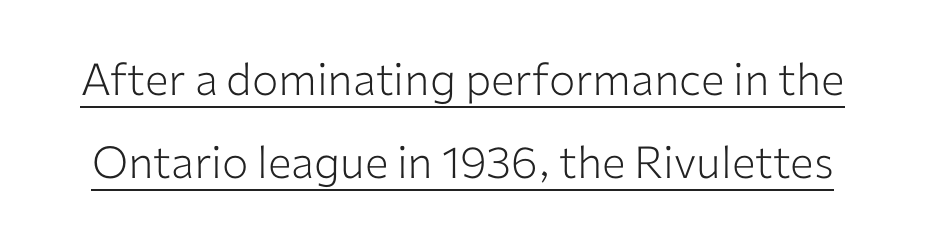
Q: Is the text bold? A: No.
Q: Is the text italic (slanted)? A: No, it is upright.
Q: Is the typeface a serif or a sans-serif typeface? A: Sans-serif.
Q: Is the text underlined? A: Yes.
Q: Is the spacing between letters normal or unusually wide? A: Normal.
Q: Width (condensed, normal, or wide)? A: Normal.
Q: Stroke contrast? A: Low.
Q: x-height? A: Medium.
Q: Monospaced? A: No.
